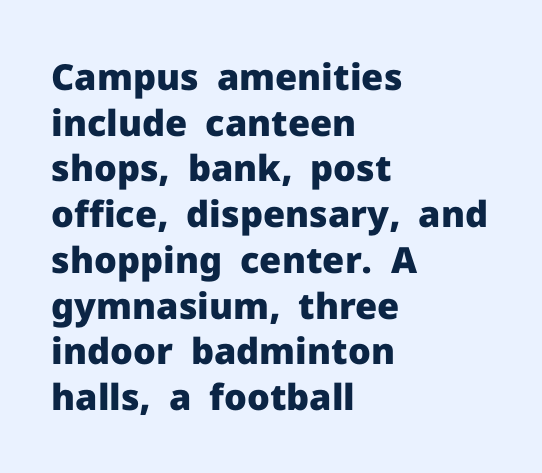
Q: Is the text bold? A: Yes.
Q: Is the text italic (slanted)? A: No, it is upright.
Q: Is the typeface a serif or a sans-serif typeface? A: Sans-serif.
Q: Is the text underlined? A: No.
Q: How is the paragraph aligned? A: Left-aligned.
Q: Is the spacing between letters normal or unusually wide? A: Normal.
Q: Is the spacing between lines tight, normal or loose? A: Normal.
Q: Width (condensed, normal, or wide)? A: Normal.
Q: Stroke contrast? A: Low.
Q: x-height? A: Medium.
Q: Monospaced? A: No.
